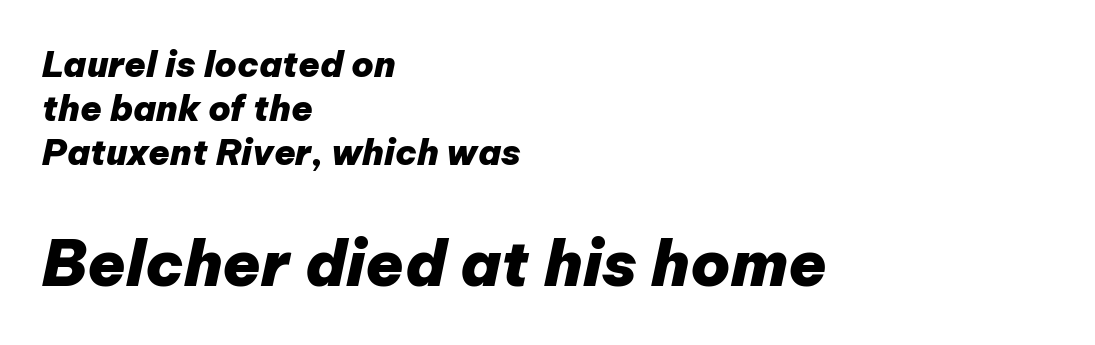
Q: Is the text bold? A: Yes.
Q: Is the text italic (slanted)? A: Yes, it leans right by about 12 degrees.
Q: Is the text underlined? A: No.
Q: How is the paragraph aligned? A: Left-aligned.
Q: Is the spacing between letters normal or unusually wide? A: Normal.
Q: Is the spacing between lines tight, normal or loose? A: Normal.
Q: Which block of text is set in a larger size, the first (top) or the second (bottom)? A: The second (bottom) one.
Q: Width (condensed, normal, or wide)? A: Normal.
Q: Stroke contrast? A: Low.
Q: x-height? A: Medium.
Q: Monospaced? A: No.
